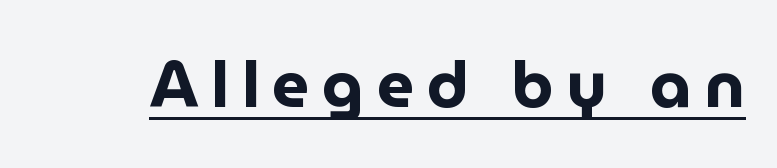
{"serif": "no", "italic": "no", "bold": "yes", "weight": "bold", "width": "normal", "stroke_contrast": "low", "x_height": "medium", "monospaced": "no", "underline": "yes", "letter_spacing": "wide", "letter_spacing_em": 0.2, "glyph_px": 65}
